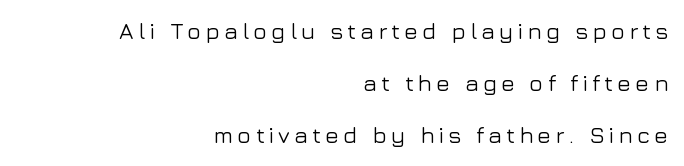
Q: Is the text italic (slanted)? A: No, it is upright.
Q: Is the text underlined? A: No.
Q: How is the paragraph aligned? A: Right-aligned.
Q: Is the spacing between lines tight, normal or loose? A: Loose.
